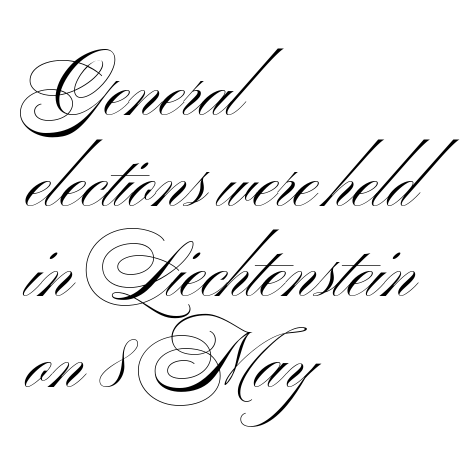
{"serif": "no", "bold": "no", "weight": "light", "width": "wide", "stroke_contrast": "medium", "x_height": "small", "monospaced": "no", "underline": "no", "align": "left", "line_spacing_ratio": 1.21, "letter_spacing": "normal", "letter_spacing_em": 0.0, "glyph_px": 75}
